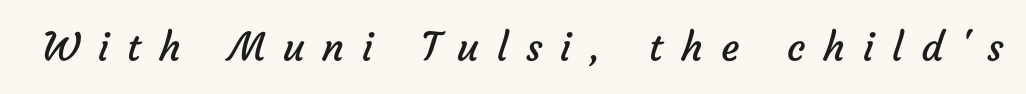
Q: Is the text bold? A: No.
Q: Is the typeface a serif or a sans-serif typeface? A: Sans-serif.
Q: Is the text underlined? A: No.
Q: Is the spacing between letters normal or unusually wide? A: Unusually wide.
Q: Width (condensed, normal, or wide)? A: Normal.
Q: Stroke contrast? A: Low.
Q: x-height? A: Medium.
Q: Monospaced? A: No.
